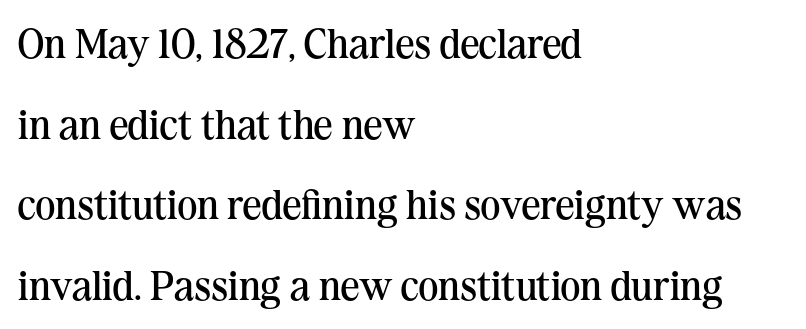
In terms of letterform style, serifs are clearly present. Quick note: not italic, upright. The space directly below the letters is spotless. Each line starts at the same left margin while the right side varies. Summary of vertical rhythm: relaxed, with wide interline spacing.
